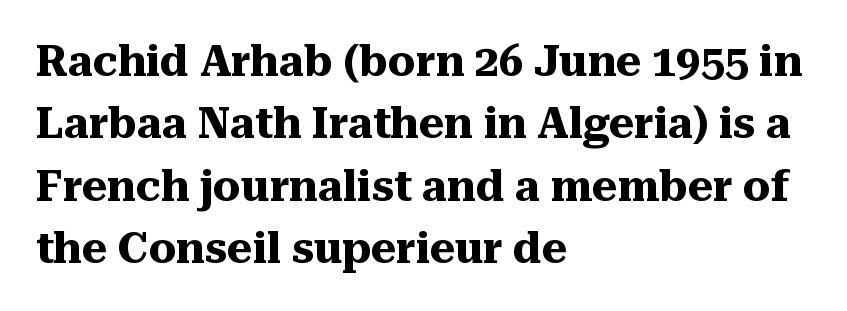
The rag falls on the right side of this text block. Looks like regular typesetting: each glyph gets only the width it needs. Typesetter's note: full bold, strokes at maximum text heaviness. Examine the stroke ends and you'll spot serifs. The specimen reads as upright at a glance.
